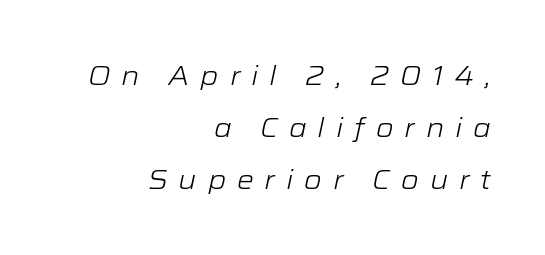
The image shows 27 px text type, italic (leaning right); set right-aligned, loose line spacing (1.92x), unusually wide letter spacing (+0.4 em), not underlined.
